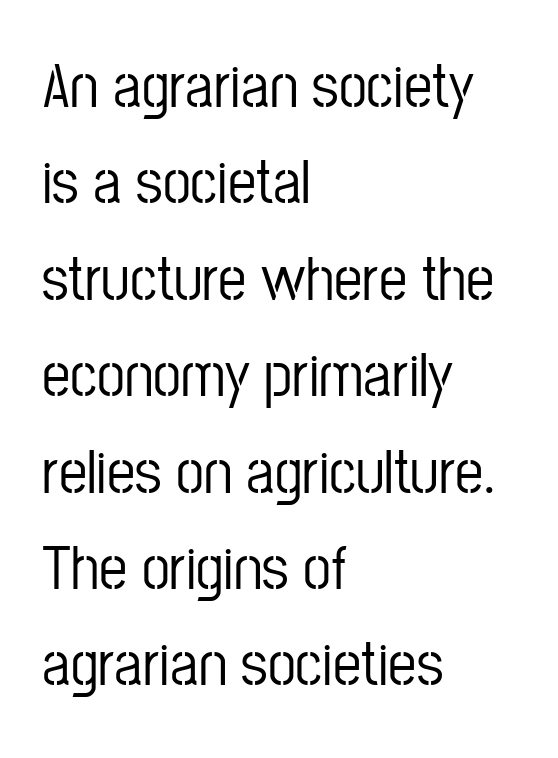
Q: Is the text italic (slanted)? A: No, it is upright.
Q: Is the typeface a serif or a sans-serif typeface? A: Sans-serif.
Q: Is the text underlined? A: No.
Q: How is the paragraph aligned? A: Left-aligned.
Q: Is the spacing between letters normal or unusually wide? A: Normal.
Q: Is the spacing between lines tight, normal or loose? A: Normal.
Q: Width (condensed, normal, or wide)? A: Condensed.
Q: Stroke contrast? A: Low.
Q: x-height? A: Medium.
Q: Monospaced? A: No.
